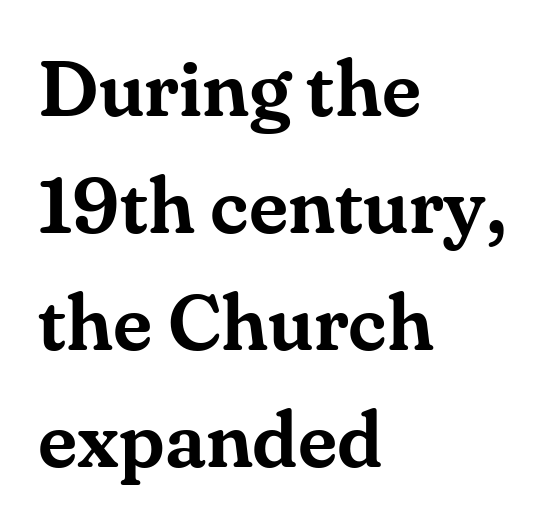
The image shows 79 px serif type, upright; set left-aligned, normal line spacing (1.48x), normal letter spacing, not underlined; medium stroke contrast and a small x-height.
